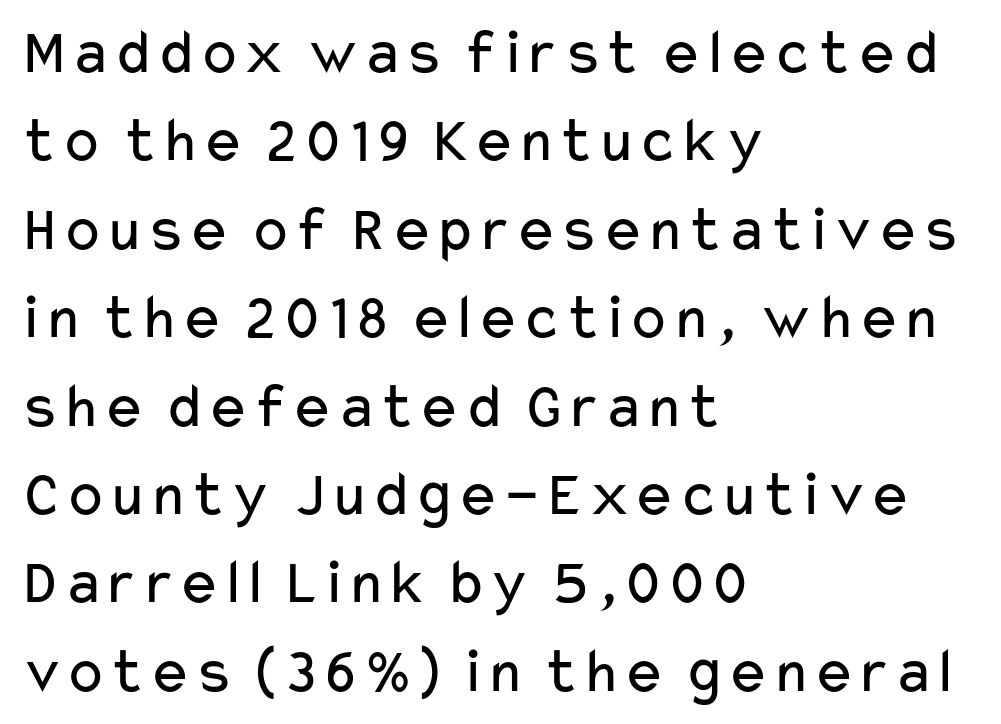
The image shows 65 px regular-weight, wide sans-serif type, upright; set left-aligned, normal line spacing (1.36x), normal letter spacing, not underlined; low stroke contrast and a medium x-height.
